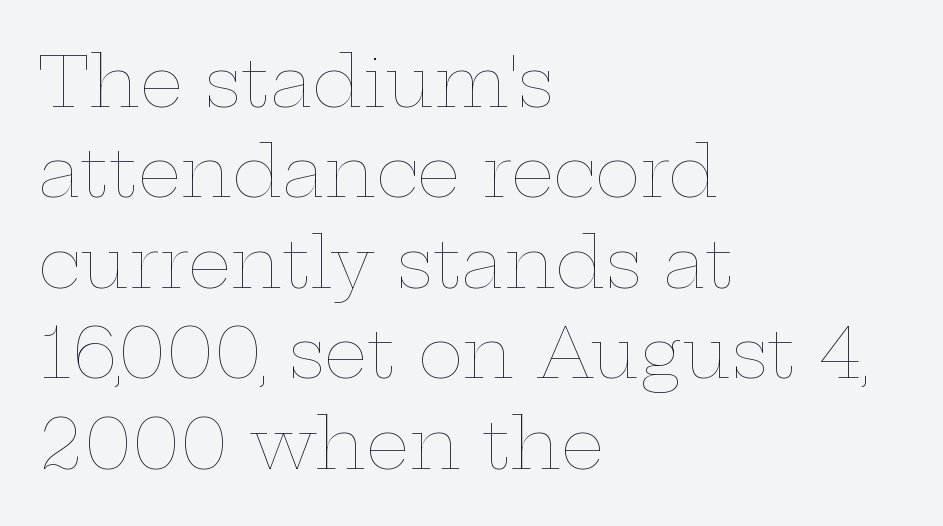
The line texture is even and compact thanks to regular tracking. Glance below the letters and you will spot only blank space. These lines are rendered in a variable-pitch font. This sample is left-justified, so line endings fall wherever the words run out. The font sits on the lighter half of the weight spectrum, regular included.
